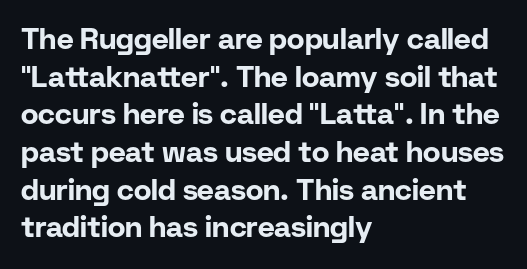
{"serif": "no", "italic": "no", "bold": "yes", "weight": "bold", "width": "normal", "stroke_contrast": "low", "x_height": "medium", "monospaced": "no", "underline": "no", "align": "left", "line_spacing": "normal", "line_spacing_ratio": 1.3, "letter_spacing": "normal", "letter_spacing_em": 0.0, "glyph_px": 29}
